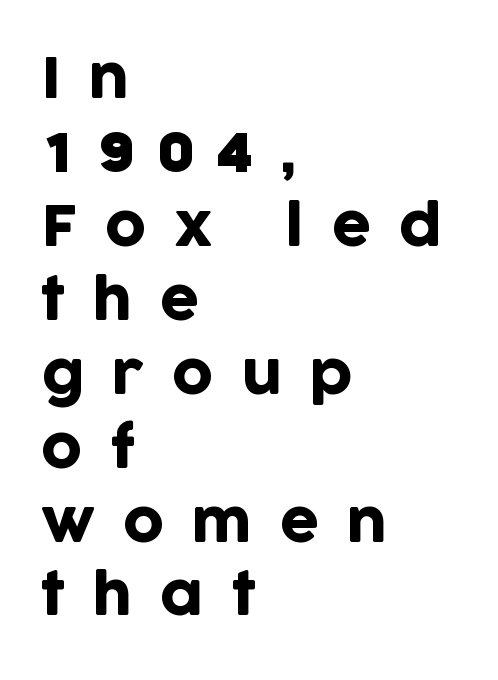
{"serif": "no", "italic": "no", "width": "normal", "stroke_contrast": "low", "x_height": "large", "monospaced": "no", "underline": "no", "align": "left", "line_spacing": "normal", "line_spacing_ratio": 1.32, "letter_spacing": "wide", "letter_spacing_em": 0.5, "glyph_px": 56}
